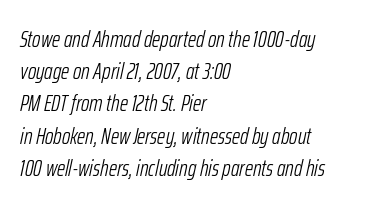
{"italic": "yes", "lean": "right", "slant_degrees": 12, "bold": "no", "underline": "no", "align": "left", "line_spacing": "normal", "line_spacing_ratio": 1.4, "letter_spacing": "normal", "letter_spacing_em": 0.0, "glyph_px": 23}
